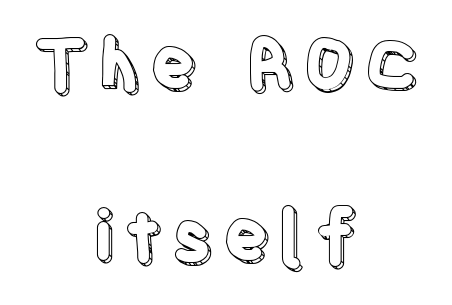
{"italic": "no", "width": "condensed", "x_height": "large", "monospaced": "no", "underline": "no", "align": "center", "line_spacing": "loose", "line_spacing_ratio": 2.46, "glyph_px": 70}
